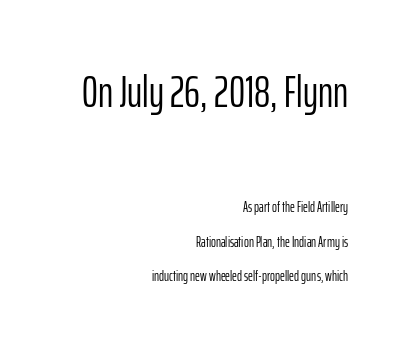
The image shows 45 px light, condensed sans-serif type, upright; set right-aligned, loose line spacing (2.3x), normal letter spacing, not underlined; the first (top) block is 3.0x larger; low stroke contrast and a medium x-height.
